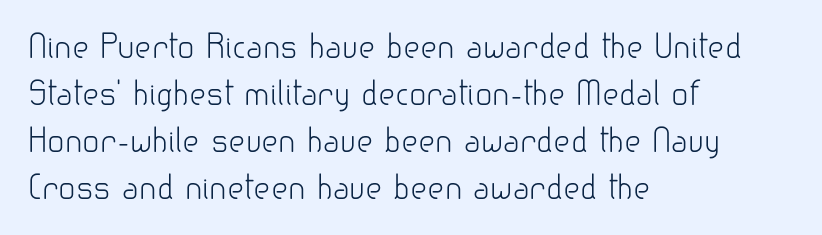
{"serif": "no", "italic": "no", "bold": "no", "weight": "light", "width": "normal", "stroke_contrast": "low", "x_height": "small", "monospaced": "no", "underline": "no", "align": "left", "line_spacing": "normal", "line_spacing_ratio": 1.47, "letter_spacing": "normal", "letter_spacing_em": 0.0, "glyph_px": 32}
